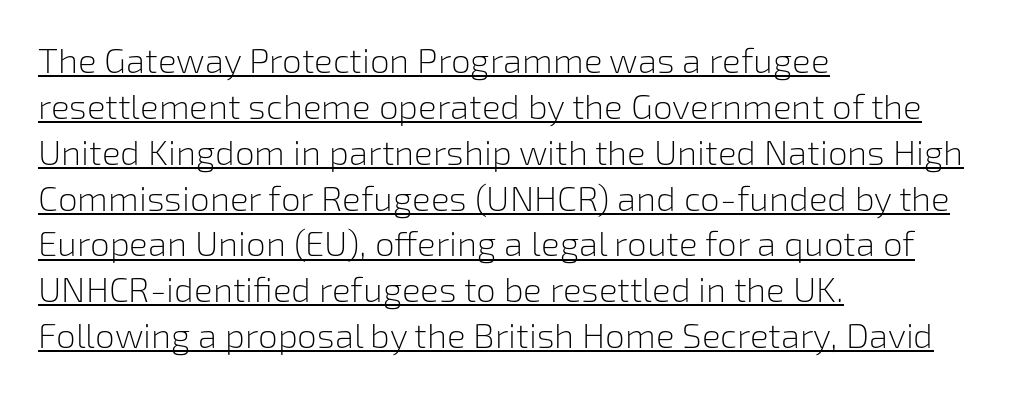
Q: Is the text bold? A: No.
Q: Is the text italic (slanted)? A: No, it is upright.
Q: Is the typeface a serif or a sans-serif typeface? A: Sans-serif.
Q: Is the text underlined? A: Yes.
Q: How is the paragraph aligned? A: Left-aligned.
Q: Is the spacing between letters normal or unusually wide? A: Normal.
Q: Is the spacing between lines tight, normal or loose? A: Normal.
Q: Width (condensed, normal, or wide)? A: Normal.
Q: Stroke contrast? A: Low.
Q: x-height? A: Medium.
Q: Monospaced? A: No.
